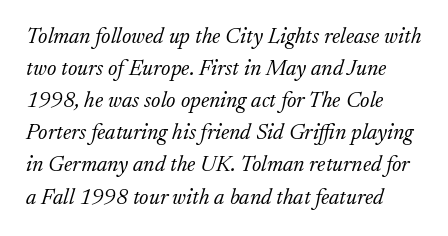
{"italic": "yes", "lean": "right", "slant_degrees": 17, "bold": "no", "underline": "no", "line_spacing": "normal", "line_spacing_ratio": 1.46, "letter_spacing": "normal", "letter_spacing_em": 0.0, "glyph_px": 22}
